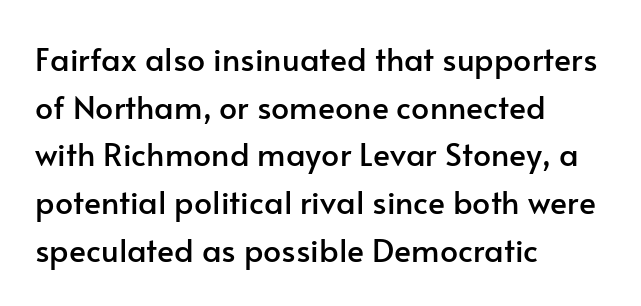
{"serif": "no", "italic": "no", "width": "normal", "stroke_contrast": "low", "x_height": "small", "monospaced": "no", "underline": "no", "align": "left", "line_spacing": "normal", "line_spacing_ratio": 1.49, "letter_spacing": "normal", "letter_spacing_em": 0.0, "glyph_px": 32}
